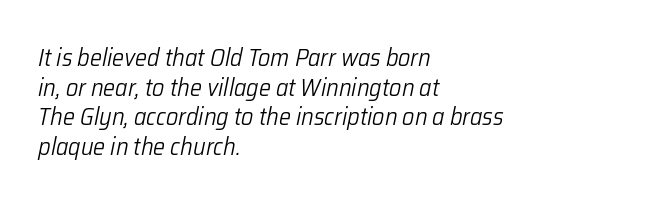
{"italic": "yes", "lean": "right", "slant_degrees": 12, "bold": "no", "underline": "no", "align": "left", "line_spacing_ratio": 1.23, "letter_spacing": "normal", "letter_spacing_em": 0.0, "glyph_px": 24}
